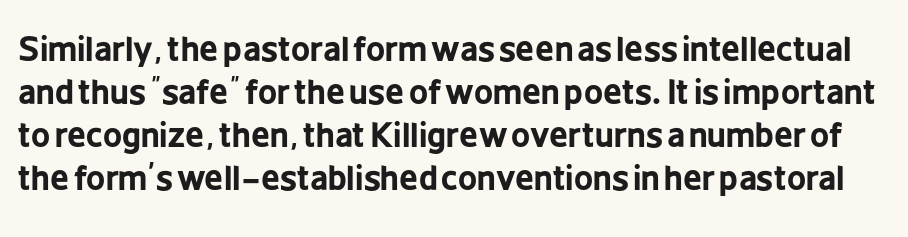
{"serif": "no", "italic": "no", "bold": "yes", "weight": "bold", "width": "condensed", "stroke_contrast": "low", "x_height": "medium", "monospaced": "no", "underline": "no", "line_spacing": "normal", "line_spacing_ratio": 1.3, "letter_spacing": "normal", "letter_spacing_em": 0.0, "glyph_px": 33}
